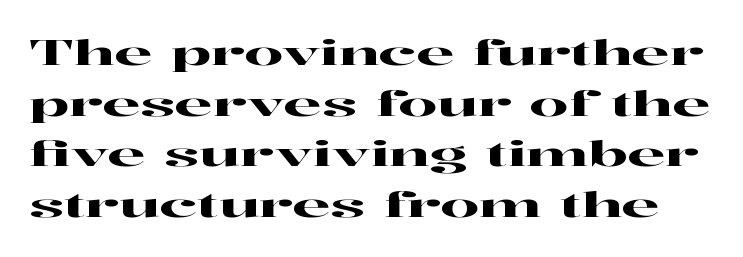
The image shows 34 px wide serif type, upright; set normal line spacing (1.49x), normal letter spacing, not underlined; high stroke contrast and a medium x-height.
